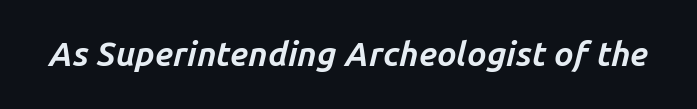
The typesetting leans heavy: a genuine bold. Emphasis-style slanted type is in use. This sample has the flowing, uneven cadence of proportional lettering. The letters sit at their default tracking, neither squeezed nor spread. Glance below the letters and you will spot only blank space.
